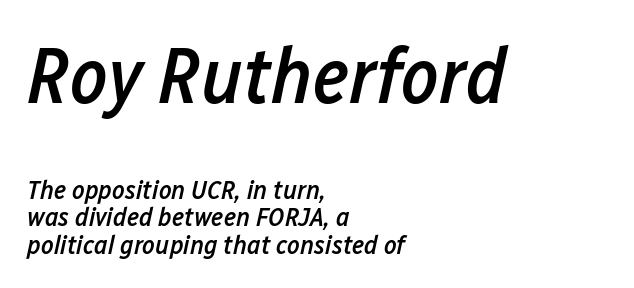
Q: Is the text bold? A: Semi-bold.
Q: Is the text italic (slanted)? A: Yes, it leans right by about 12 degrees.
Q: Is the text underlined? A: No.
Q: How is the paragraph aligned? A: Left-aligned.
Q: Is the spacing between letters normal or unusually wide? A: Normal.
Q: Is the spacing between lines tight, normal or loose? A: Tight.
Q: Which block of text is set in a larger size, the first (top) or the second (bottom)? A: The first (top) one.
Q: Width (condensed, normal, or wide)? A: Condensed.
Q: Stroke contrast? A: Low.
Q: x-height? A: Medium.
Q: Monospaced? A: No.
